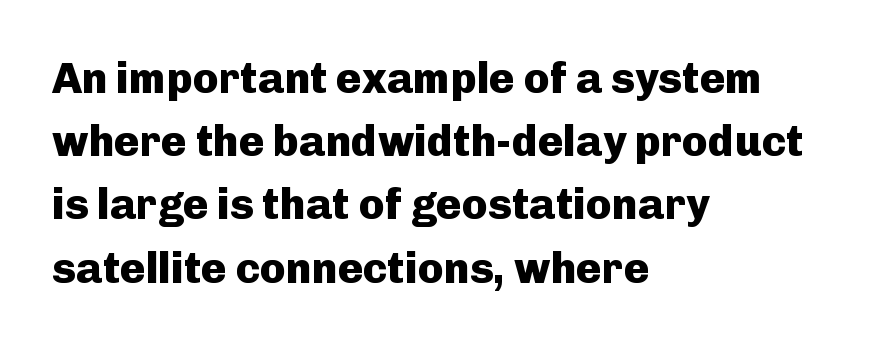
{"serif": "no", "italic": "no", "bold": "yes", "weight": "heavy", "width": "normal", "stroke_contrast": "low", "x_height": "medium", "monospaced": "no", "underline": "no", "align": "left", "line_spacing": "normal", "line_spacing_ratio": 1.47, "letter_spacing": "normal", "letter_spacing_em": 0.0, "glyph_px": 43}
